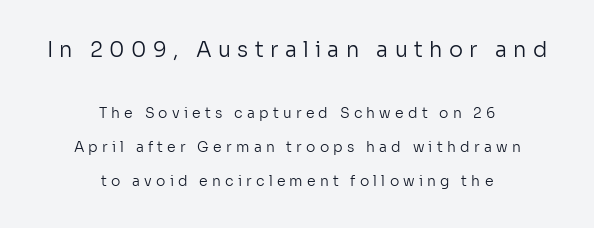
Q: Is the text bold? A: No.
Q: Is the text italic (slanted)? A: No, it is upright.
Q: Is the text underlined? A: No.
Q: How is the paragraph aligned? A: Centered.
Q: Is the spacing between letters normal or unusually wide? A: Unusually wide.
Q: Is the spacing between lines tight, normal or loose? A: Loose.
Q: Which block of text is set in a larger size, the first (top) or the second (bottom)? A: The first (top) one.
